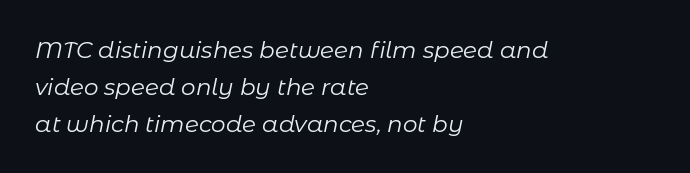
The image shows 23 px text type, italic (leaning right); set left-aligned, normal line spacing (1.6x), normal letter spacing, not underlined.
